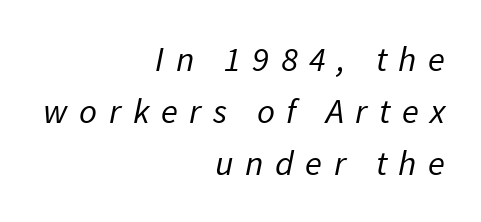
The rendering uses natural spacing where letterforms have individual widths. The words here are not underlined. These lines have a slow, spaced-out rhythm from letter to letter. Right-aligned paragraph, ragged on the left. The strokes carry an ordinary text weight at most.
